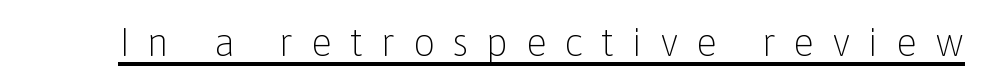
The image shows 39 px light sans-serif type, upright; set unusually wide letter spacing (+0.45 em), underlined; low stroke contrast and a medium x-height.
